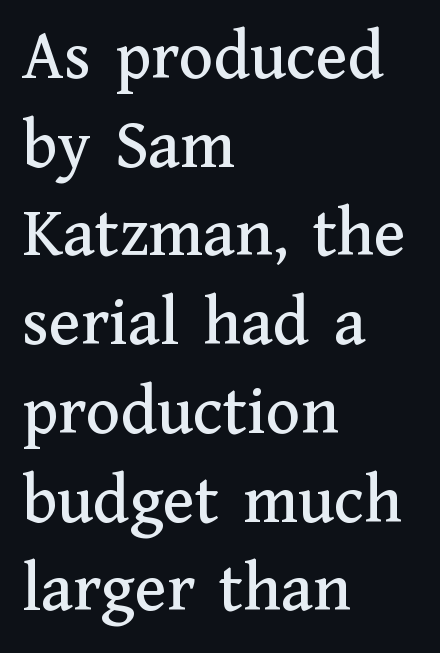
The glyphs in this specimen are seriffed. In terms of posture, this sample is upright. Is this a fixed-width face? No — the glyphs have proportional, varying widths. The specimen omits any rule beneath the text block's lines. The tracking reads as untouched default to a designer's eye. These lines sit exactly where default settings would place them.
